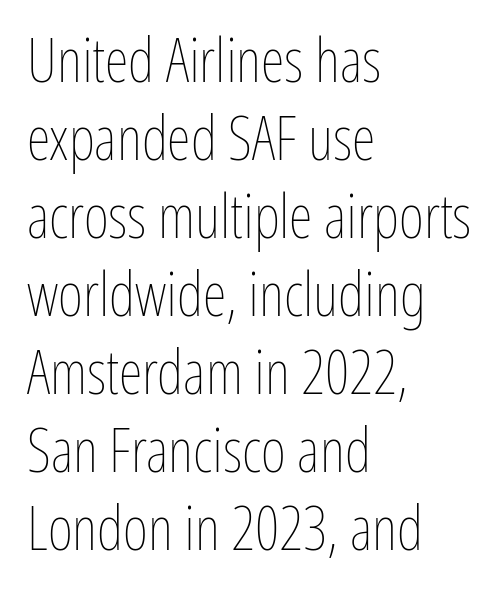
Notice how the passage keeps a crisp vertical edge on the left only. Every stem runs plumb, perpendicular to the baseline. The passage shown has conventional tracking throughout. Each letter keeps its own natural width here, so spacing adapts to shape. Students, observe: this is what conventionally led text looks like.
